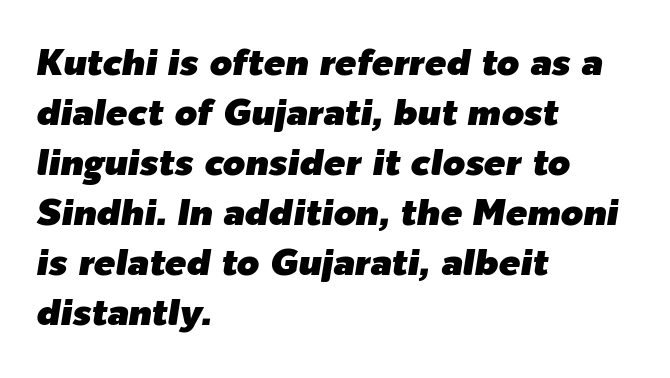
The image shows 36 px text type, italic (leaning right); set left-aligned, normal line spacing (1.39x), normal letter spacing, not underlined; low stroke contrast and a medium x-height.
